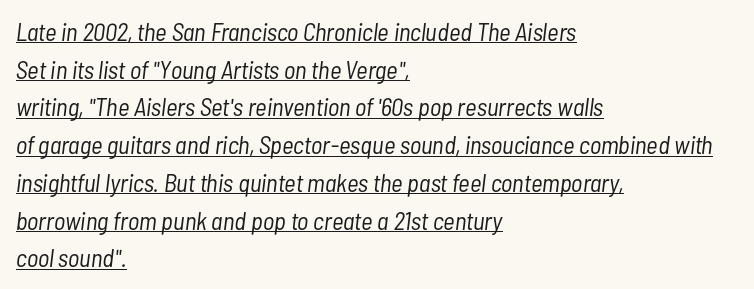
Q: Is the text bold? A: No.
Q: Is the text italic (slanted)? A: Yes, it leans right by about 7 degrees.
Q: Is the text underlined? A: Yes.
Q: How is the paragraph aligned? A: Left-aligned.
Q: Is the spacing between letters normal or unusually wide? A: Normal.
Q: Is the spacing between lines tight, normal or loose? A: Normal.
